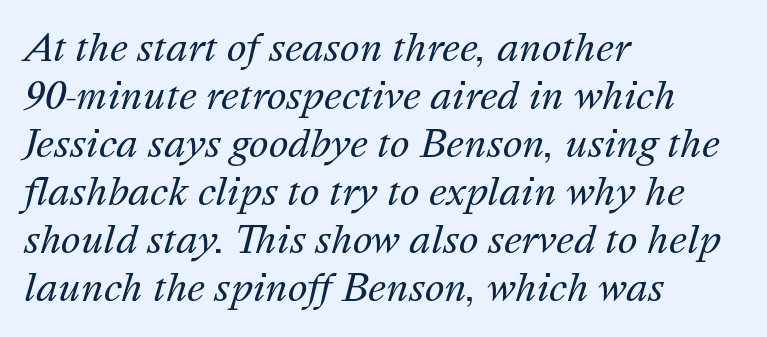
{"italic": "yes", "lean": "right", "slant_degrees": 16, "bold": "no", "weight": "regular", "width": "normal", "stroke_contrast": "medium", "x_height": "medium", "monospaced": "no", "underline": "no", "align": "left", "line_spacing": "normal", "line_spacing_ratio": 1.3, "letter_spacing": "normal", "letter_spacing_em": 0.0, "glyph_px": 37}
